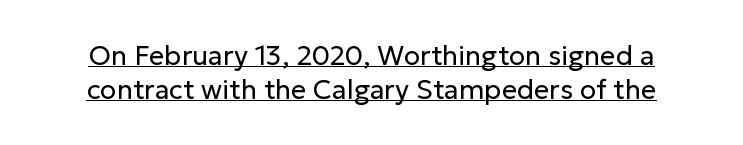
Short note: letters normally spaced. The specimen includes a rule beneath the text block's lines. Caption: face not bold, strokes unweighted. Compared with typical paragraphs, the rows here are spaced about the same. Italic? Not at all — the glyphs are vertical.
